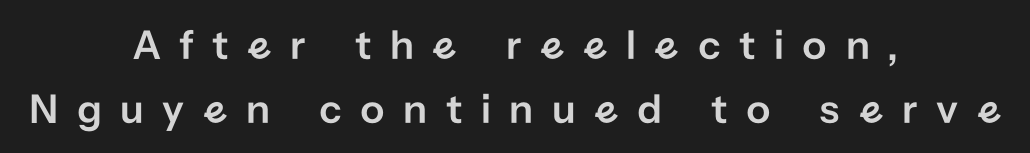
Q: Is the text italic (slanted)? A: No, it is upright.
Q: Is the typeface a serif or a sans-serif typeface? A: Sans-serif.
Q: Is the text underlined? A: No.
Q: How is the paragraph aligned? A: Centered.
Q: Is the spacing between letters normal or unusually wide? A: Unusually wide.
Q: Is the spacing between lines tight, normal or loose? A: Normal.
Q: Width (condensed, normal, or wide)? A: Normal.
Q: Stroke contrast? A: Low.
Q: x-height? A: Medium.
Q: Monospaced? A: No.
